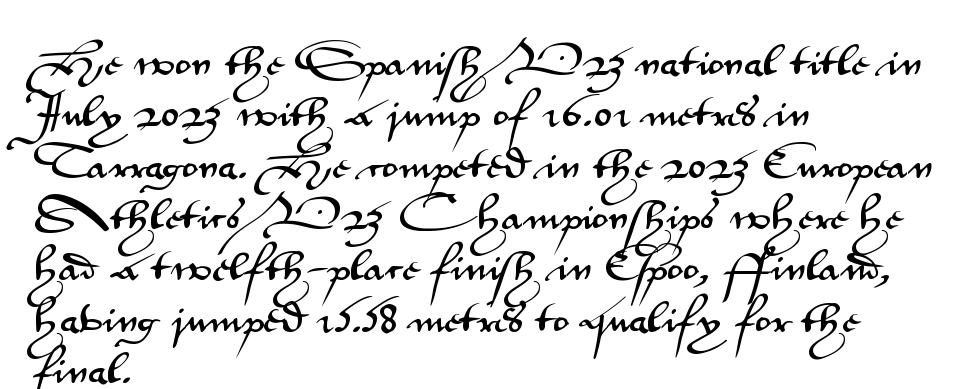
The image shows 34 px wide sans-serif type; set left-aligned, normal line spacing (1.51x), normal letter spacing, not underlined; medium stroke contrast and a small x-height.
